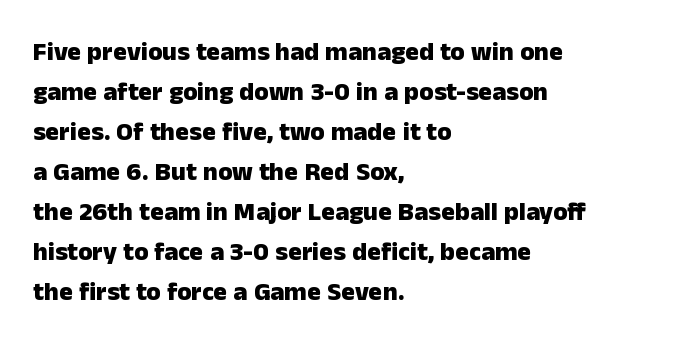
The image shows 26 px bold type, upright; set left-aligned, normal line spacing (1.54x), normal letter spacing, not underlined.
